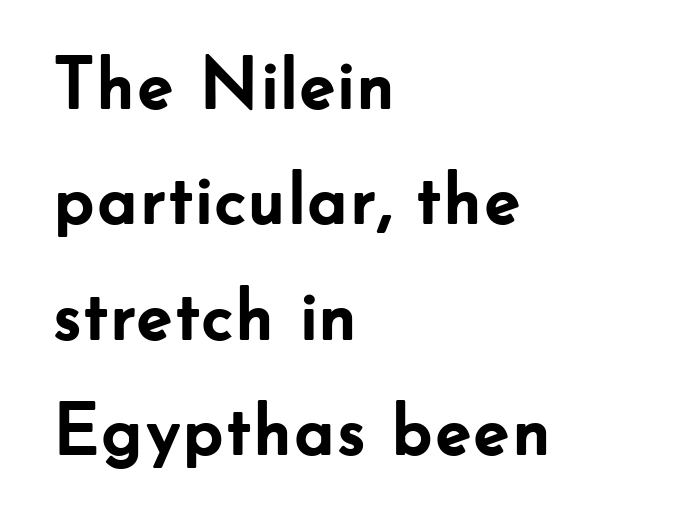
{"serif": "no", "italic": "no", "bold": "yes", "weight": "semibold", "width": "normal", "stroke_contrast": "low", "x_height": "small", "monospaced": "no", "underline": "no", "align": "left", "line_spacing": "normal", "line_spacing_ratio": 1.56, "letter_spacing": "normal", "letter_spacing_em": 0.0, "glyph_px": 74}
